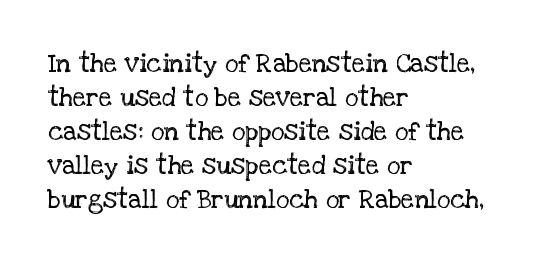
Q: Is the text bold? A: No.
Q: Is the text italic (slanted)? A: No, it is upright.
Q: Is the text underlined? A: No.
Q: How is the paragraph aligned? A: Left-aligned.
Q: Is the spacing between letters normal or unusually wide? A: Normal.
Q: Is the spacing between lines tight, normal or loose? A: Normal.
